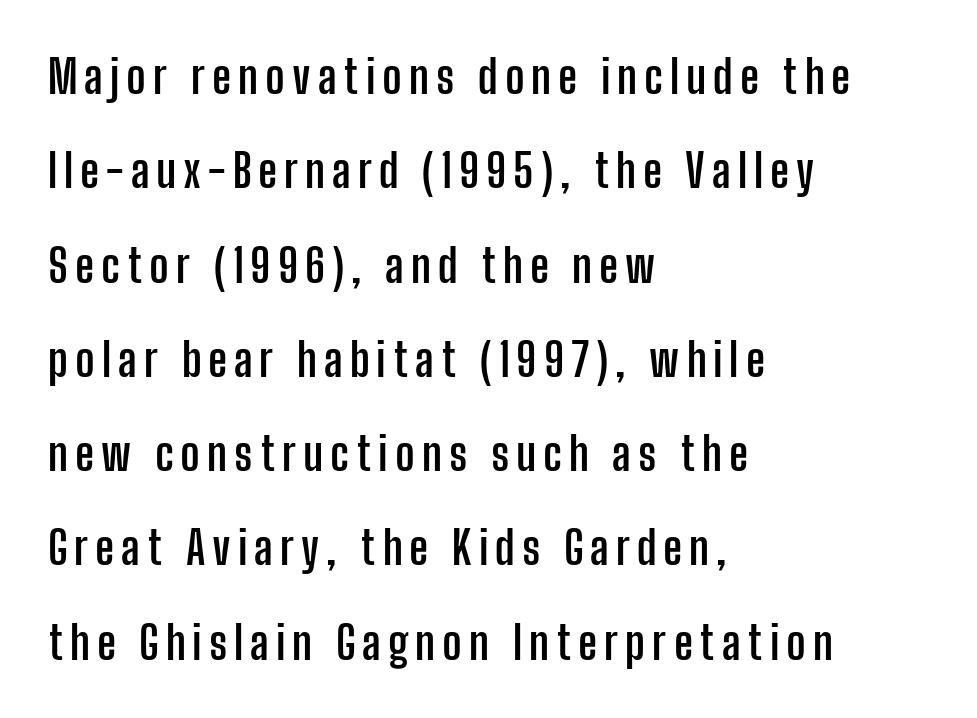
Which margin do the lines hug? The left one — the right edge is uneven. The glyphs are unaccompanied by any horizontal stroke below them. Proportional: the letters do not fall into vertical columns. Loosely led — the rows are spread out.
